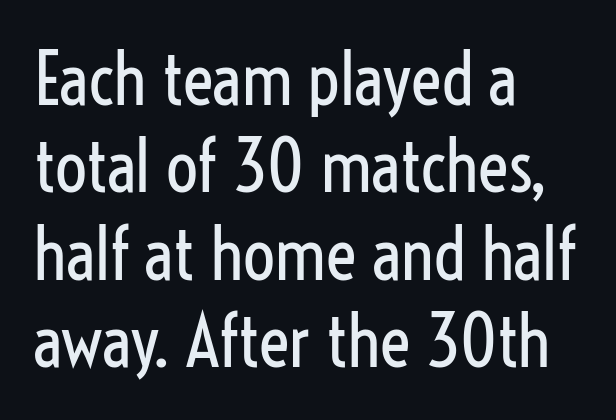
The image shows 71 px regular-weight, condensed sans-serif type, upright; set left-aligned, line spacing 1.23x, normal letter spacing, not underlined; low stroke contrast and a medium x-height.
